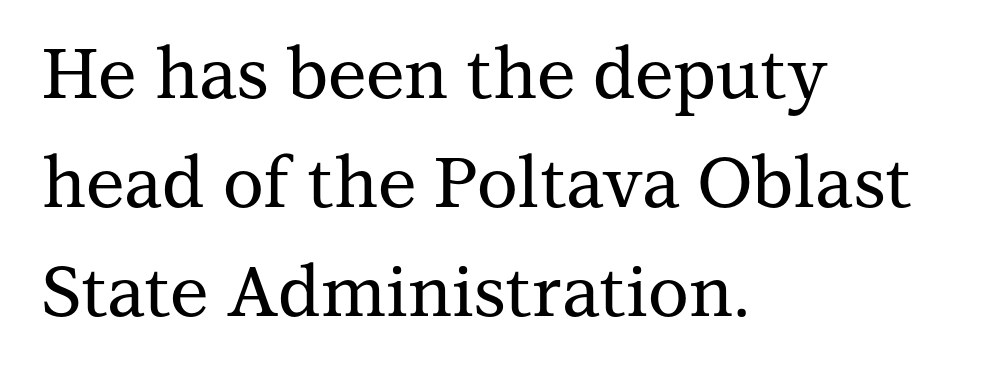
The image shows 70 px serif type, upright; set left-aligned, normal line spacing (1.56x), normal letter spacing, not underlined; medium stroke contrast and a medium x-height.
